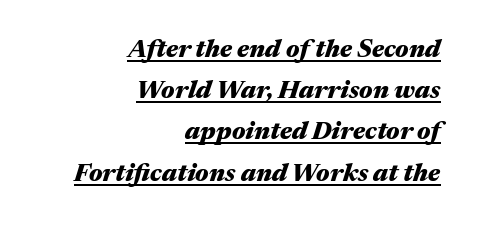
How heavy is the stroke? Heavy — this is a bold. Vertically, the passage feels balanced, rows spaced as you'd expect. Caption: standard tracking, unaltered. The passage shown is underscored from start to finish. The paragraph has a hard right edge and a soft left edge. Slanted lettering throughout.
